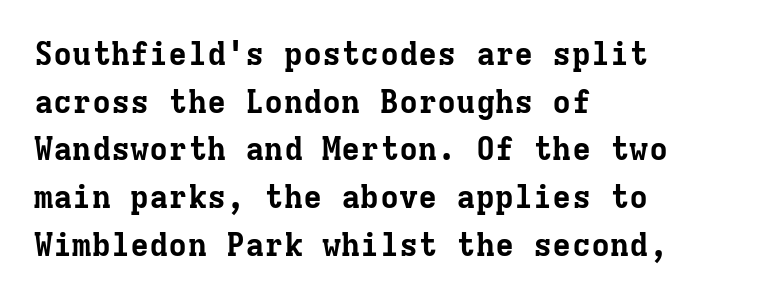
{"serif": "yes", "italic": "no", "bold": "yes", "weight": "bold", "width": "normal", "stroke_contrast": "low", "x_height": "medium", "monospaced": "yes", "underline": "no", "align": "left", "line_spacing": "normal", "line_spacing_ratio": 1.49, "letter_spacing": "normal", "letter_spacing_em": 0.0, "glyph_px": 32}
